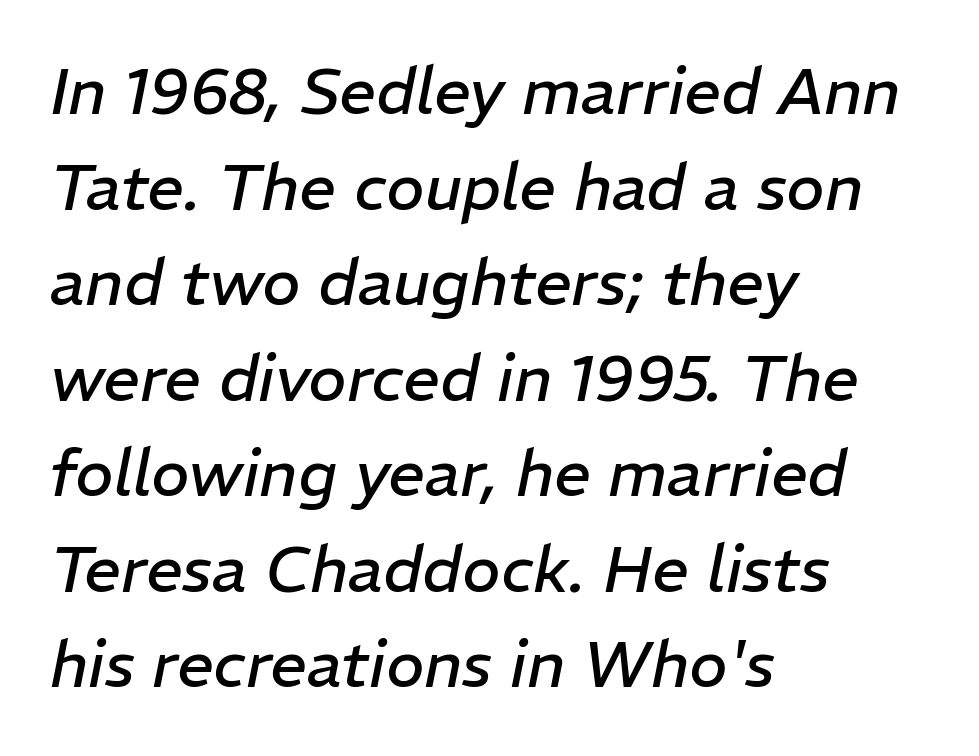
Proportional: the letters do not fall into vertical columns. Is the type slanted? Yes — the strokes lean at a clear angle. Descenders hang freely into open space. Glyph-to-glyph distance matches everyday printed text. Does the leading feel generous? No, just average.
